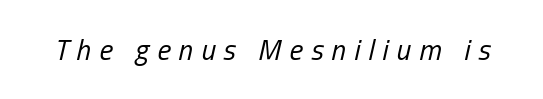
Q: Is the text bold? A: No.
Q: Is the text italic (slanted)? A: Yes, it leans right by about 13 degrees.
Q: Is the text underlined? A: No.
Q: Is the spacing between letters normal or unusually wide? A: Unusually wide.
Q: Width (condensed, normal, or wide)? A: Condensed.
Q: Stroke contrast? A: Low.
Q: x-height? A: Medium.
Q: Monospaced? A: No.
